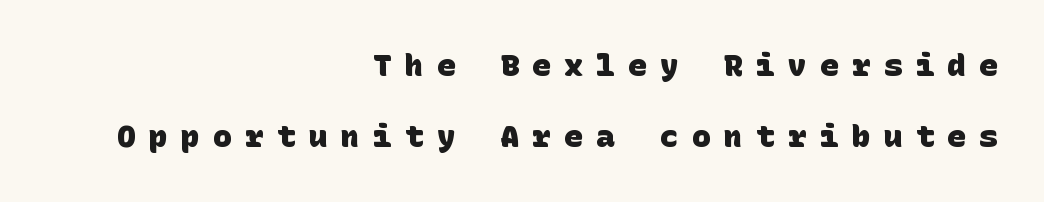
Compared with a flush-left layout, this one pins lines to the opposite, right side. Is there much room between lines? Yes — plenty of vertical air separates them. Words appear elongated and porous because spacing is wide. The passage shown is emphatically bold. The zone under the glyphs is completely vacant. Each letter's strokes conclude bluntly, with no projecting serifs.
